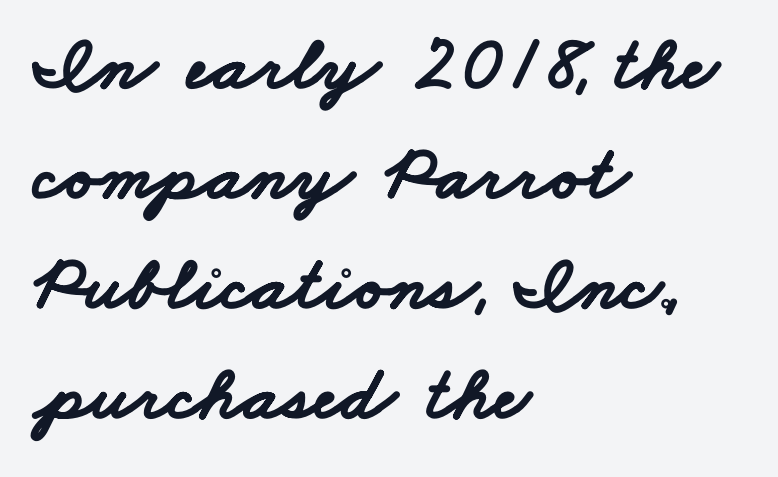
{"serif": "no", "bold": "yes", "weight": "bold", "width": "wide", "stroke_contrast": "low", "x_height": "small", "monospaced": "no", "underline": "no", "align": "left", "line_spacing": "normal", "line_spacing_ratio": 1.43, "letter_spacing": "normal", "letter_spacing_em": 0.0, "glyph_px": 77}
